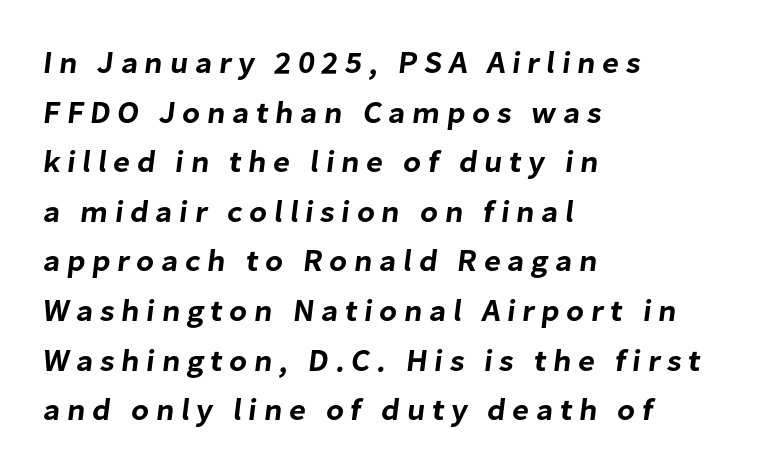
{"serif": "no", "width": "normal", "stroke_contrast": "low", "x_height": "medium", "monospaced": "no", "underline": "no", "align": "left", "line_spacing": "normal", "line_spacing_ratio": 1.6, "letter_spacing": "wide", "letter_spacing_em": 0.21, "glyph_px": 31}
